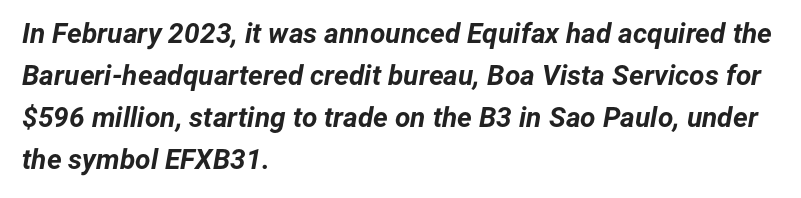
{"italic": "yes", "lean": "right", "slant_degrees": 12, "bold": "yes", "weight": "bold", "width": "normal", "stroke_contrast": "low", "x_height": "medium", "monospaced": "no", "underline": "no", "align": "left", "line_spacing": "normal", "line_spacing_ratio": 1.5, "letter_spacing": "normal", "letter_spacing_em": 0.0, "glyph_px": 28}
